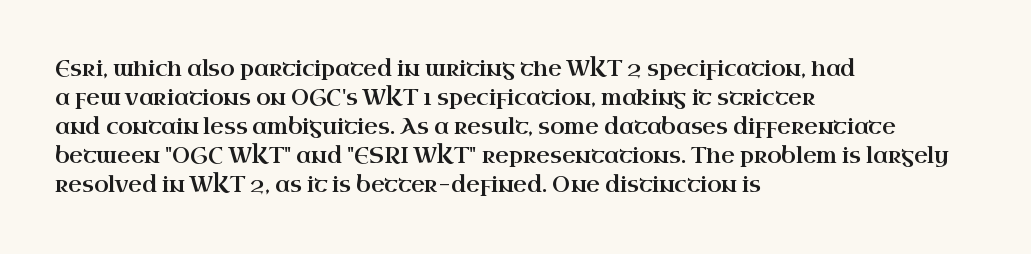
{"italic": "no", "underline": "no", "align": "left", "line_spacing": "normal", "line_spacing_ratio": 1.38, "letter_spacing": "normal", "letter_spacing_em": 0.0, "glyph_px": 21}
